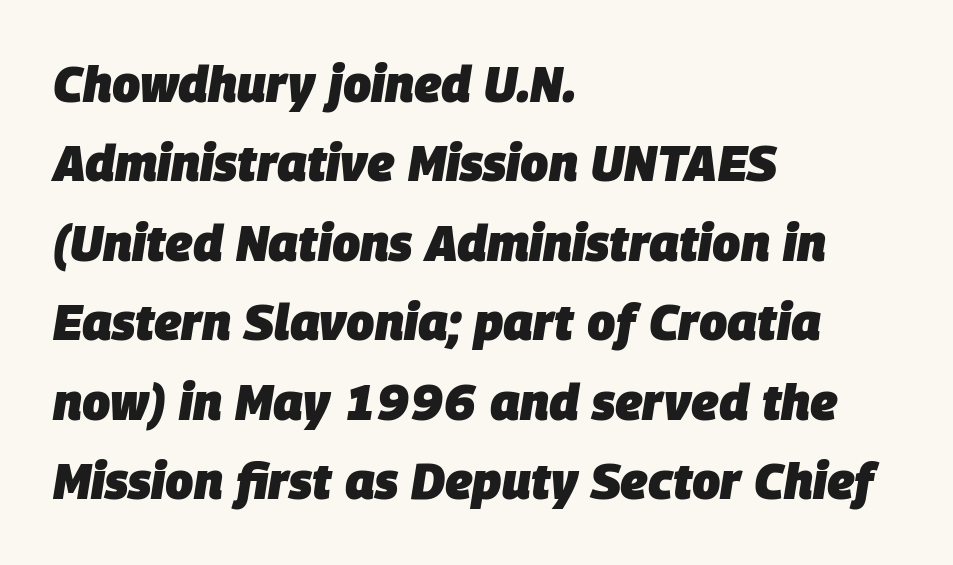
The image shows 50 px heavy type, italic (leaning right); set left-aligned, normal line spacing (1.59x), normal letter spacing, not underlined; low stroke contrast and a large x-height.
